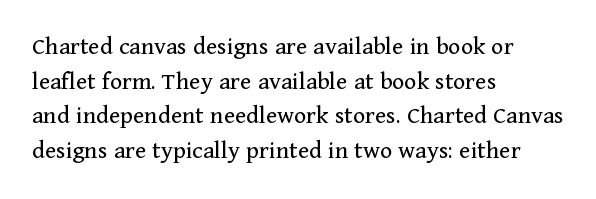
No chunkiness to these letters — they're not bold. A classic flush-left, rag-right setting is used for this passage. One glance says typical: line gaps are just what's usual. The letters sit at their default tracking, neither squeezed nor spread.
